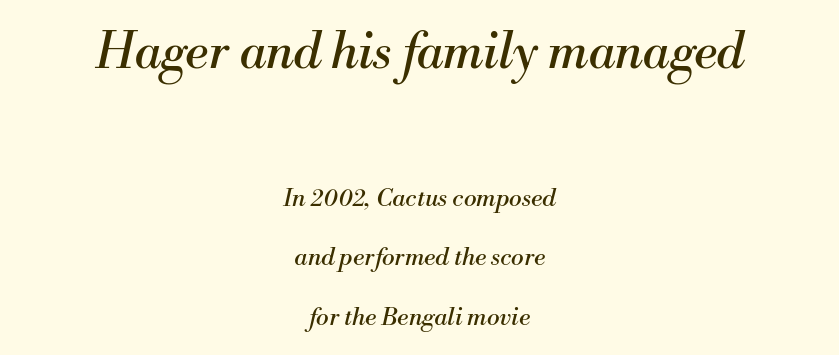
{"serif": "yes", "italic": "yes", "lean": "right", "slant_degrees": 13, "bold": "no", "weight": "regular", "width": "normal", "stroke_contrast": "medium", "x_height": "small", "monospaced": "no", "underline": "no", "align": "center", "line_spacing": "loose", "line_spacing_ratio": 2.48, "letter_spacing": "normal", "letter_spacing_em": 0.0, "larger_block": "first", "size_ratio": 2.04, "glyph_px": 49}
